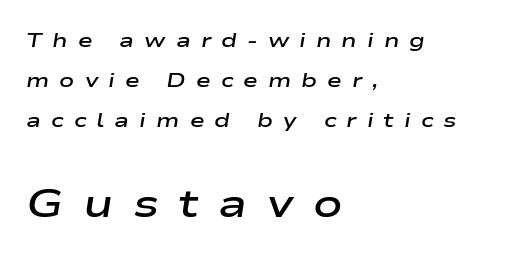
The image shows 39 px semibold, wide type, italic (leaning right); set left-aligned, loose line spacing (1.99x), unusually wide letter spacing (+0.5 em), not underlined; the second (bottom) block is 1.95x larger; low stroke contrast and a medium x-height.
